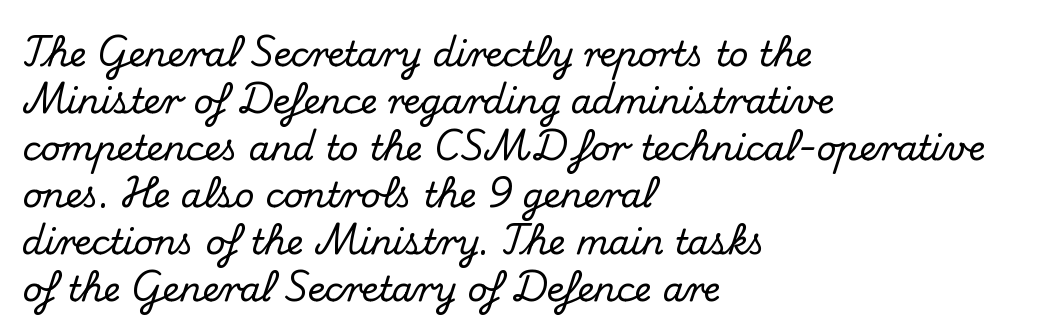
A typesetter would call this leading conventional body-copy spacing. The string is rendered with underlining switched off. This sample has the flowing, uneven cadence of proportional lettering.
